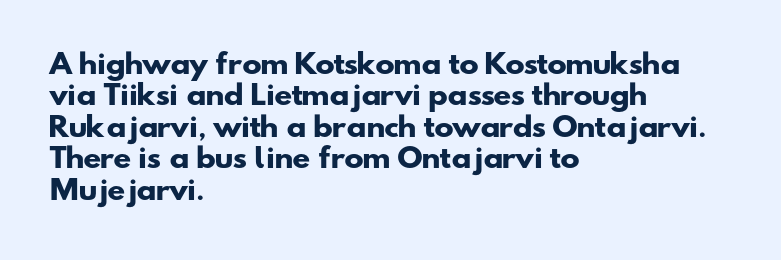
The glyphs are unaccompanied by any horizontal stroke below them. Weight check: bold — yes, fully. Glyph-to-glyph distance matches everyday printed text. Teacher's note: observe the even left margin — that is flush-left alignment.
